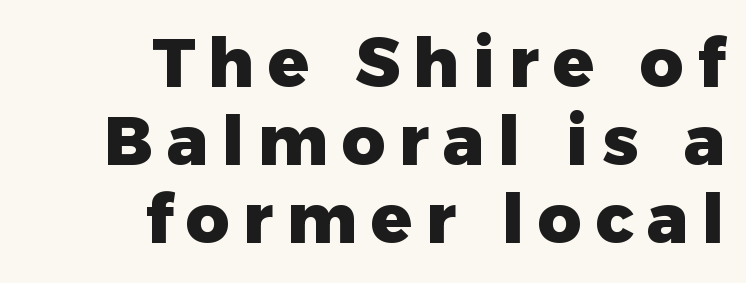
Observe the absence of serifs on each vertical stroke in this sample. Letter spacing: wide. Quick note: underline off. The rag falls on the left side of this text block. Does the weight exceed regular? Yes, all the way to bold.
